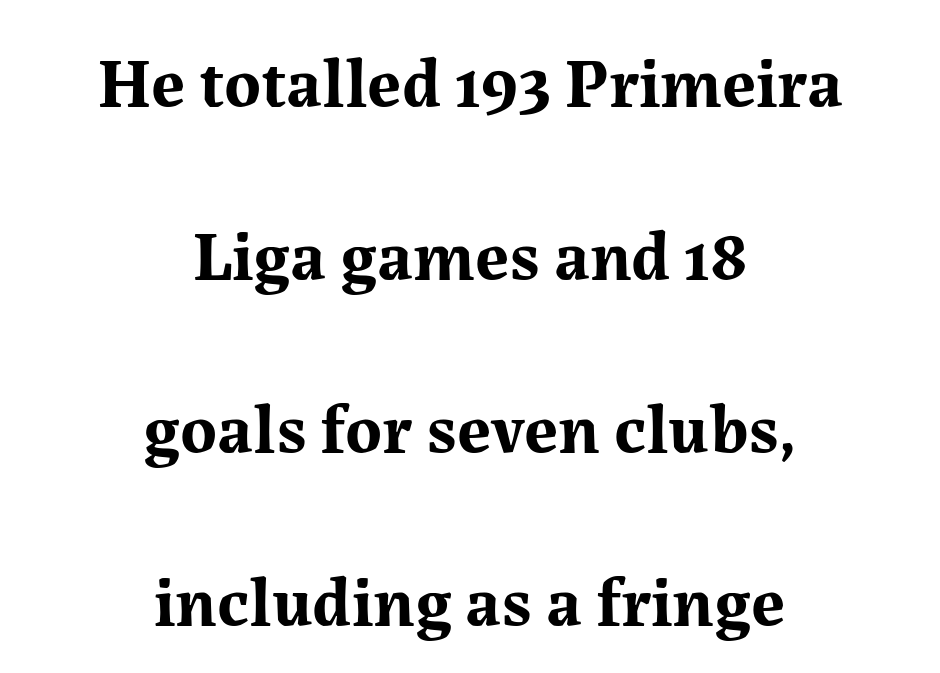
{"serif": "yes", "italic": "no", "bold": "yes", "weight": "bold", "width": "normal", "stroke_contrast": "medium", "x_height": "medium", "monospaced": "no", "underline": "no", "align": "center", "line_spacing": "loose", "line_spacing_ratio": 2.47, "letter_spacing": "normal", "letter_spacing_em": 0.0, "glyph_px": 70}
